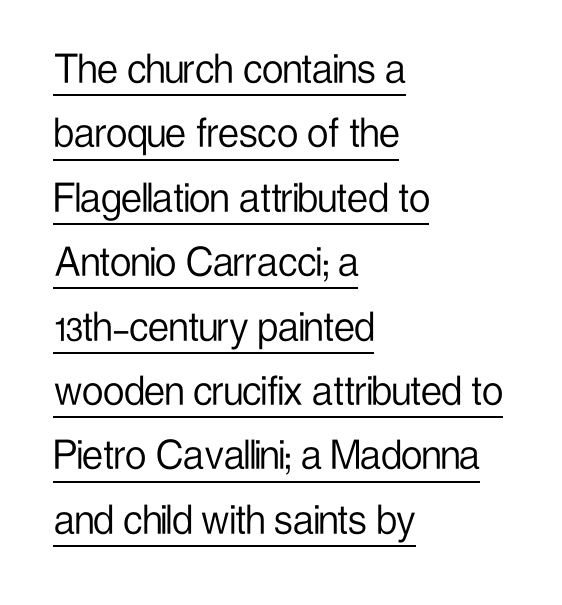
Q: Is the text bold? A: No.
Q: Is the text italic (slanted)? A: No, it is upright.
Q: Is the typeface a serif or a sans-serif typeface? A: Sans-serif.
Q: Is the text underlined? A: Yes.
Q: How is the paragraph aligned? A: Left-aligned.
Q: Is the spacing between letters normal or unusually wide? A: Normal.
Q: Is the spacing between lines tight, normal or loose? A: Normal.
Q: Width (condensed, normal, or wide)? A: Condensed.
Q: Stroke contrast? A: Low.
Q: x-height? A: Medium.
Q: Monospaced? A: No.
